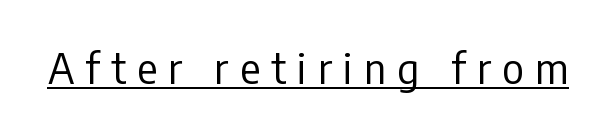
The image shows 42 px regular-weight, condensed sans-serif type, upright; set unusually wide letter spacing (+0.27 em), underlined; low stroke contrast and a medium x-height.
